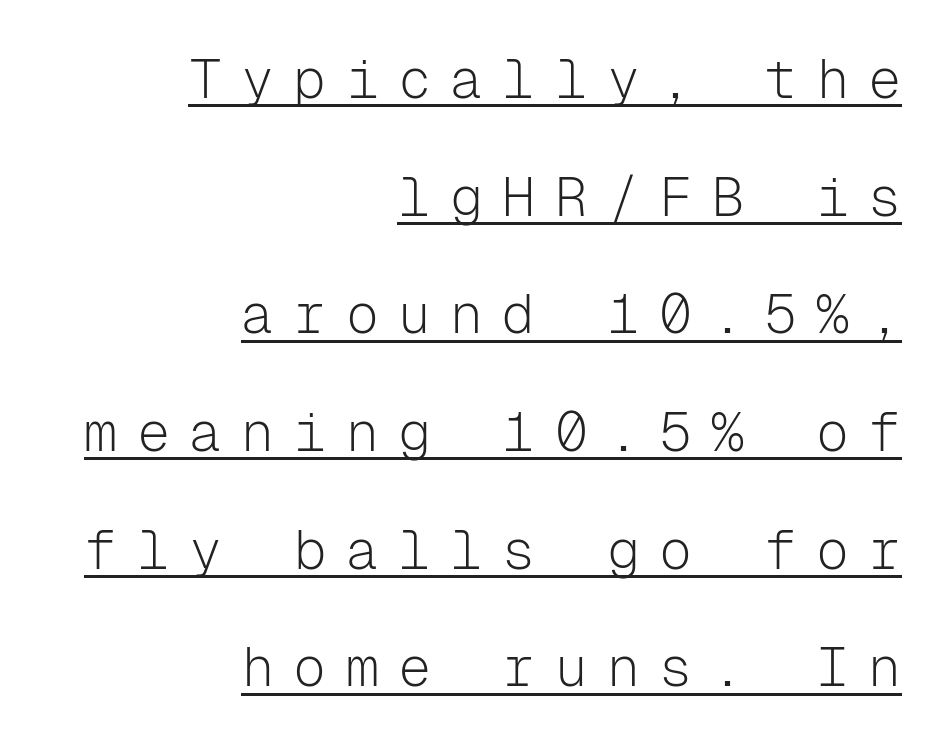
The image shows 55 px light sans-serif type, upright, monospaced; set right-aligned, loose line spacing (2.14x), unusually wide letter spacing (+0.35 em), underlined; low stroke contrast and a medium x-height.
